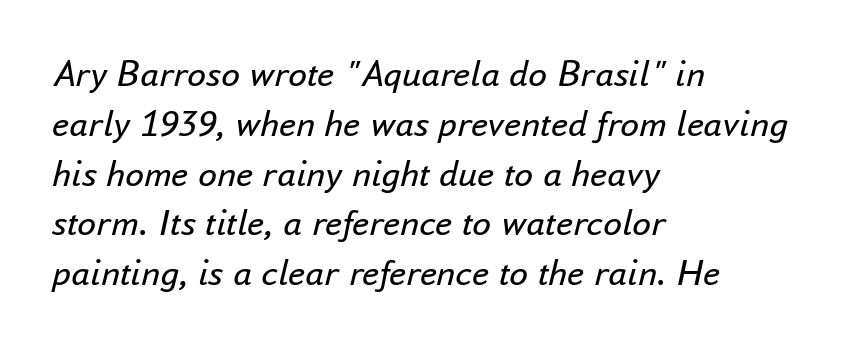
Q: Is the text bold? A: No.
Q: Is the text italic (slanted)? A: Yes, it leans right by about 16 degrees.
Q: Is the text underlined? A: No.
Q: How is the paragraph aligned? A: Left-aligned.
Q: Is the spacing between letters normal or unusually wide? A: Normal.
Q: Is the spacing between lines tight, normal or loose? A: Normal.
Q: Width (condensed, normal, or wide)? A: Normal.
Q: Stroke contrast? A: Low.
Q: x-height? A: Small.
Q: Monospaced? A: No.
